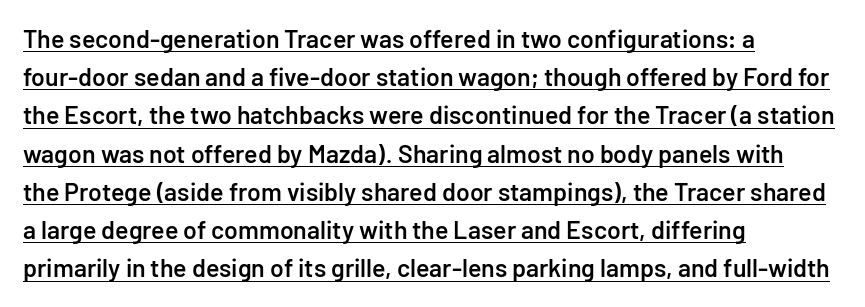
The image shows 25 px text type, upright; set left-aligned, normal line spacing (1.53x), normal letter spacing, underlined.
